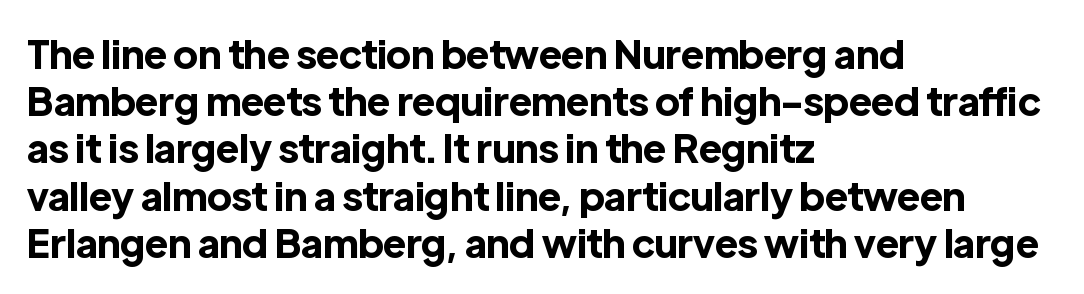
{"serif": "no", "italic": "no", "bold": "yes", "weight": "bold", "width": "normal", "x_height": "medium", "monospaced": "no", "underline": "no", "align": "left", "line_spacing_ratio": 1.21, "letter_spacing": "normal", "letter_spacing_em": 0.0, "glyph_px": 39}
